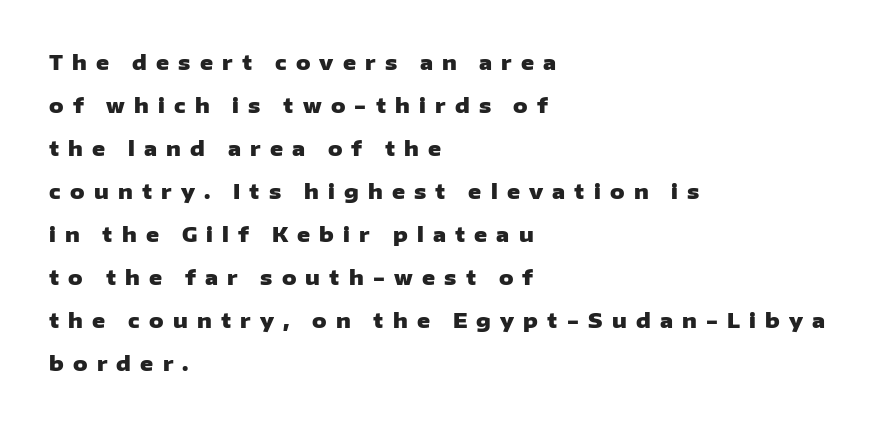
One glance says open: line gaps are wider than usual. It's the straight-up-and-down kind of type. Glance below the letters and you will spot only blank space. This sample is left-justified, so line endings fall wherever the words run out. Students, this is bold: see how much ink each stroke carries. Honestly, the letter spacing is so wide it's the main thing you notice.
